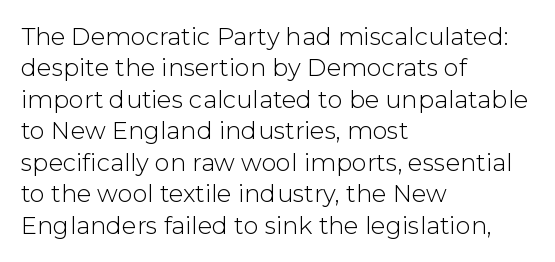
{"italic": "no", "bold": "no", "underline": "no", "align": "left", "line_spacing": "normal", "line_spacing_ratio": 1.31, "letter_spacing": "normal", "letter_spacing_em": 0.0, "glyph_px": 24}
